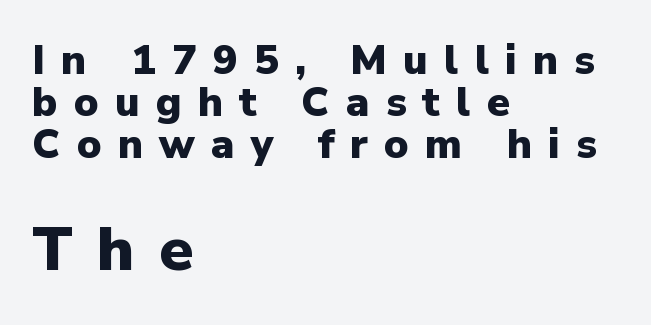
The image shows 62 px heavy sans-serif type, upright; set left-aligned, tight line spacing (1.02x), unusually wide letter spacing (+0.4 em), not underlined; the second (bottom) block is 1.51x larger; low stroke contrast and a medium x-height.
